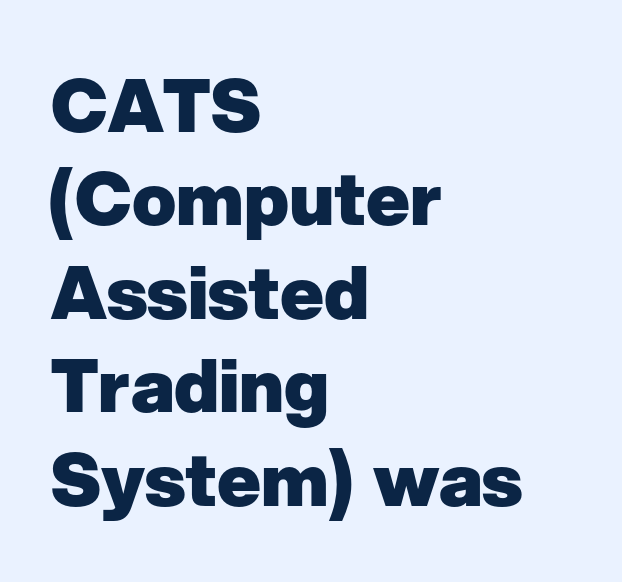
Q: Is the text bold? A: Yes.
Q: Is the text italic (slanted)? A: No, it is upright.
Q: Is the typeface a serif or a sans-serif typeface? A: Sans-serif.
Q: Is the text underlined? A: No.
Q: How is the paragraph aligned? A: Left-aligned.
Q: Is the spacing between letters normal or unusually wide? A: Normal.
Q: Is the spacing between lines tight, normal or loose? A: Normal.
Q: Width (condensed, normal, or wide)? A: Normal.
Q: Stroke contrast? A: Low.
Q: x-height? A: Medium.
Q: Monospaced? A: No.
